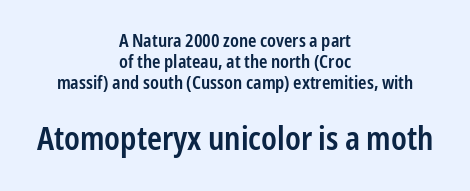
Q: Is the text bold? A: Semi-bold.
Q: Is the text italic (slanted)? A: No, it is upright.
Q: Is the typeface a serif or a sans-serif typeface? A: Sans-serif.
Q: Is the text underlined? A: No.
Q: How is the paragraph aligned? A: Centered.
Q: Is the spacing between letters normal or unusually wide? A: Normal.
Q: Which block of text is set in a larger size, the first (top) or the second (bottom)? A: The second (bottom) one.
Q: Width (condensed, normal, or wide)? A: Condensed.
Q: Stroke contrast? A: Low.
Q: x-height? A: Medium.
Q: Monospaced? A: No.
